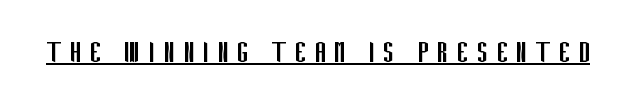
This sample uses an upright cut, with every glyph sitting square on the baseline. The face used here is rendered with a markedly widened letterfit. The typeface chosen for these lines omits serifs. Compared with undecorated copy, this sample adds a rule below the words. Counters stay open thanks to moderate or lighter strokes. The face used here is proportionally spaced, like ordinary book or web type.
